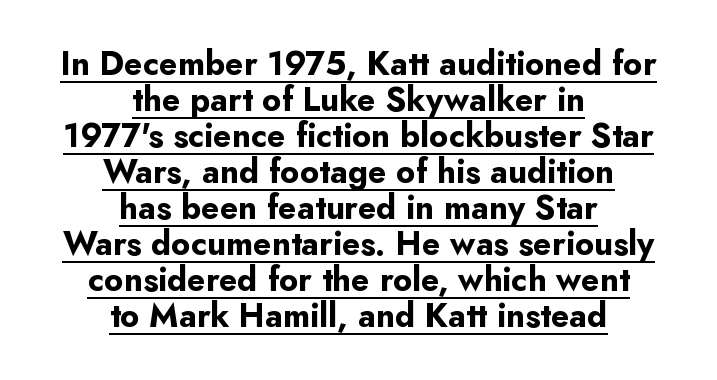
The setting favours the middle, as headings and verse often do. The space between consecutive lines is stingy. Has an underline been added? It has. You can tell it's not italic because the verticals are truly vertical. Inter-character spacing is left at the font's built-in metrics. Weight: bold.
